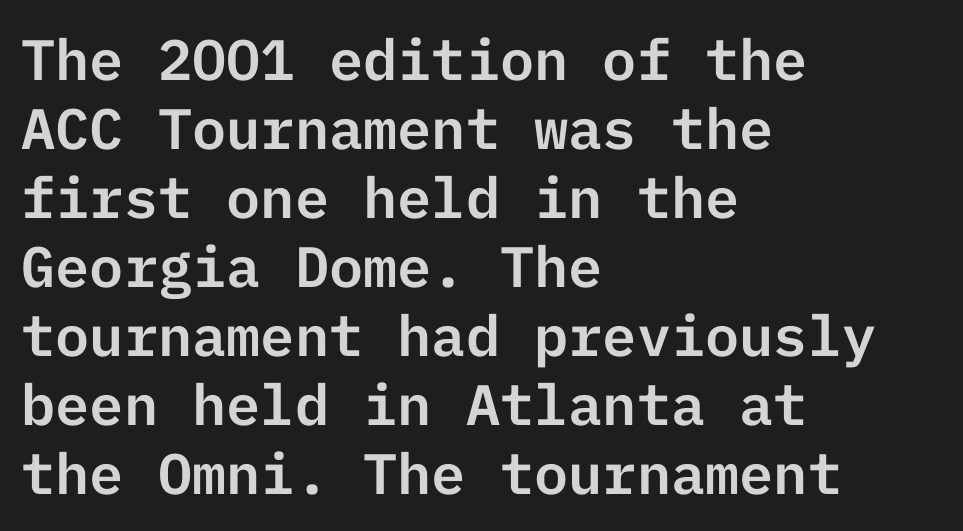
Italic: no, the glyphs are upright roman. The horizontal fit of the characters is conventional and even. This rendering features lettering with no underline. If you drew a ruler down the left edge, every line would touch it.
